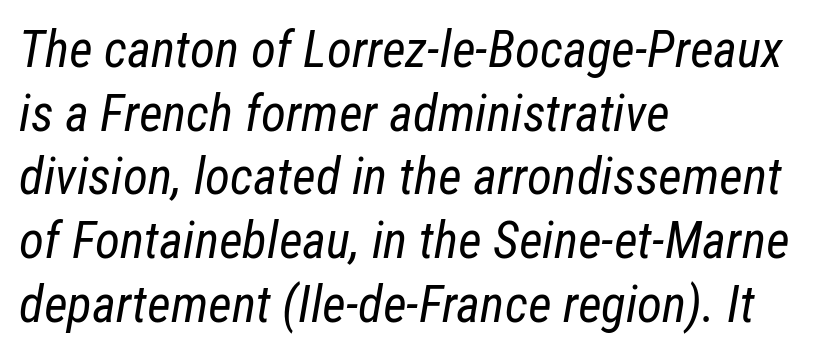
{"italic": "yes", "lean": "right", "slant_degrees": 12, "bold": "no", "weight": "regular", "width": "condensed", "stroke_contrast": "low", "x_height": "medium", "monospaced": "no", "underline": "no", "align": "left", "line_spacing": "normal", "line_spacing_ratio": 1.25, "letter_spacing": "normal", "letter_spacing_em": 0.0, "glyph_px": 51}
